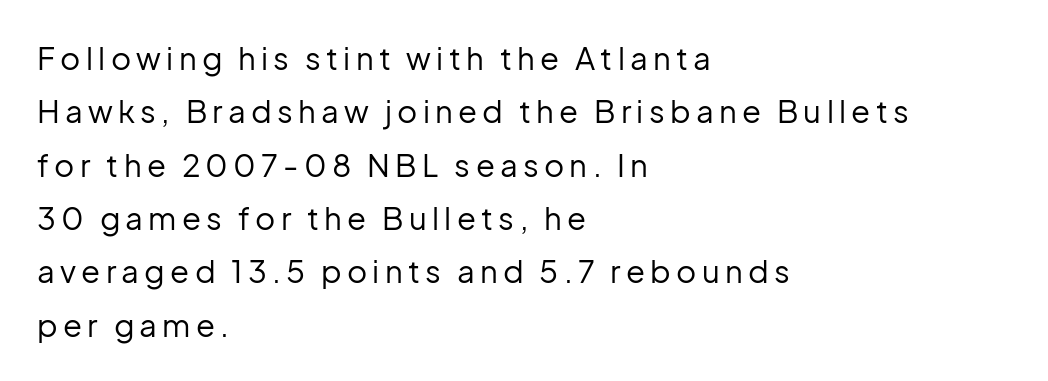
The type family on display is of the sans-serif kind. Style check: upright. Quick note: underline off. Each line starts at the same left margin while the right side varies. These lines are rendered in a variable-pitch font. The characters are drawn with everyday or finer stroke widths.
